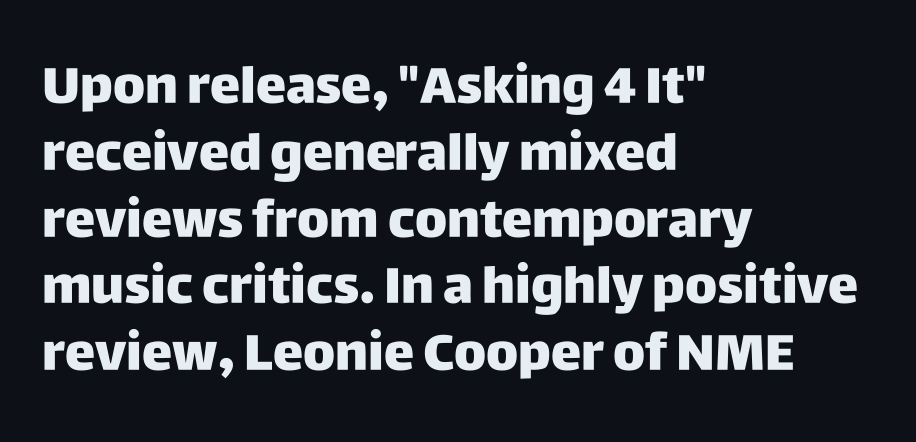
{"serif": "no", "italic": "no", "bold": "yes", "weight": "heavy", "width": "normal", "stroke_contrast": "low", "x_height": "large", "monospaced": "no", "underline": "no", "align": "left", "line_spacing": "normal", "line_spacing_ratio": 1.31, "letter_spacing": "normal", "letter_spacing_em": 0.0, "glyph_px": 51}
